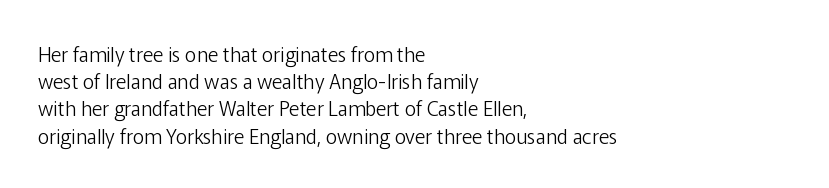
The text block is weighted toward the left margin, trailing off unevenly rightward. Summary of vertical rhythm: regular, with standard interline spacing. Spacing between characters is what you'd get straight out of the box. The letterforms sit at book weight or below.
